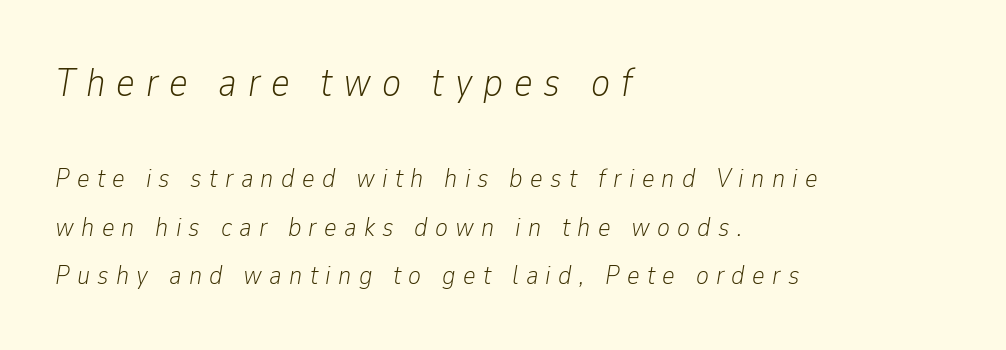
Q: Is the text bold? A: No.
Q: Is the text italic (slanted)? A: Yes, it leans right by about 9 degrees.
Q: Is the text underlined? A: No.
Q: How is the paragraph aligned? A: Left-aligned.
Q: Is the spacing between letters normal or unusually wide? A: Unusually wide.
Q: Which block of text is set in a larger size, the first (top) or the second (bottom)? A: The first (top) one.
Q: Width (condensed, normal, or wide)? A: Condensed.
Q: Stroke contrast? A: Low.
Q: x-height? A: Medium.
Q: Monospaced? A: No.
